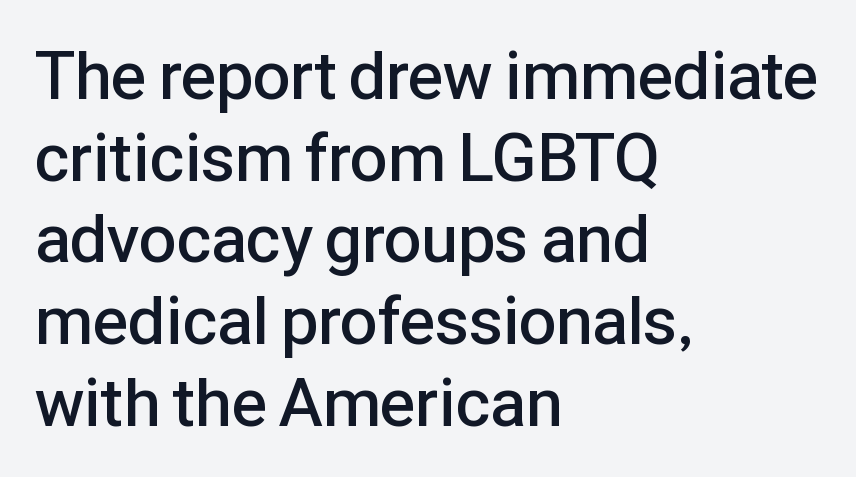
The image shows 67 px semibold sans-serif type, upright; set left-aligned, line spacing 1.22x, normal letter spacing, not underlined; low stroke contrast and a medium x-height.
